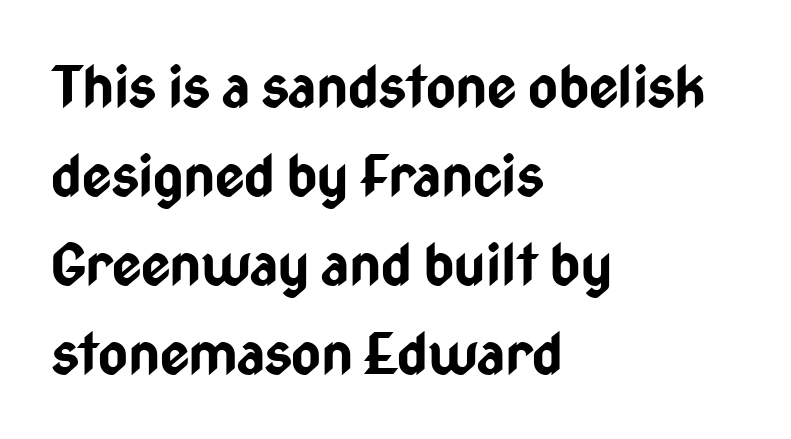
{"serif": "no", "italic": "no", "bold": "yes", "weight": "bold", "width": "condensed", "stroke_contrast": "low", "x_height": "medium", "monospaced": "no", "underline": "no", "align": "left", "line_spacing": "normal", "line_spacing_ratio": 1.56, "letter_spacing": "normal", "letter_spacing_em": 0.0, "glyph_px": 57}
